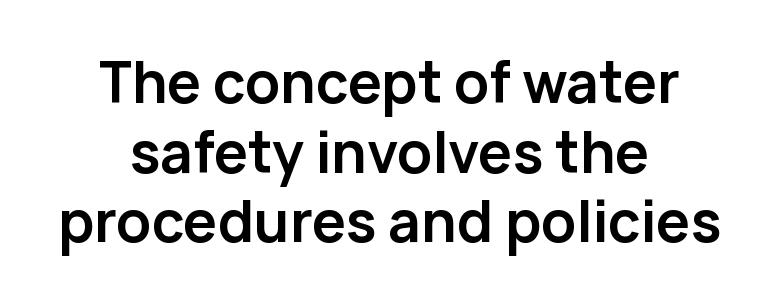
Q: Is the text bold? A: Yes.
Q: Is the text italic (slanted)? A: No, it is upright.
Q: Is the typeface a serif or a sans-serif typeface? A: Sans-serif.
Q: Is the text underlined? A: No.
Q: How is the paragraph aligned? A: Centered.
Q: Is the spacing between letters normal or unusually wide? A: Normal.
Q: Width (condensed, normal, or wide)? A: Normal.
Q: Stroke contrast? A: Low.
Q: x-height? A: Medium.
Q: Monospaced? A: No.
